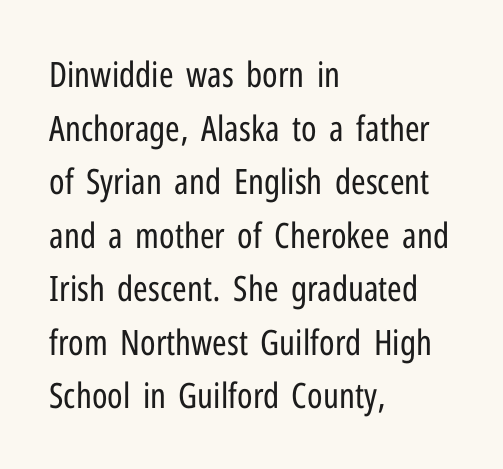
Is the type heavy? It reads as light-to-regular instead. Underline: absent. Here the designer chose a conventional face with non-uniform glyph widths. Regular leading.
